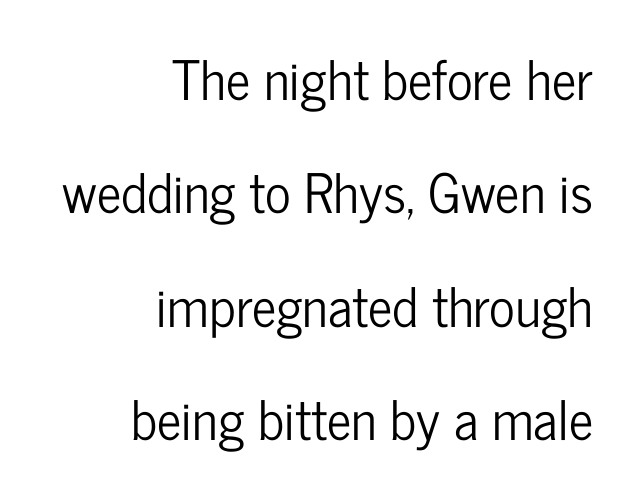
The image shows 54 px condensed sans-serif type, upright; set right-aligned, loose line spacing (2.1x), normal letter spacing, not underlined; low stroke contrast and a medium x-height.
